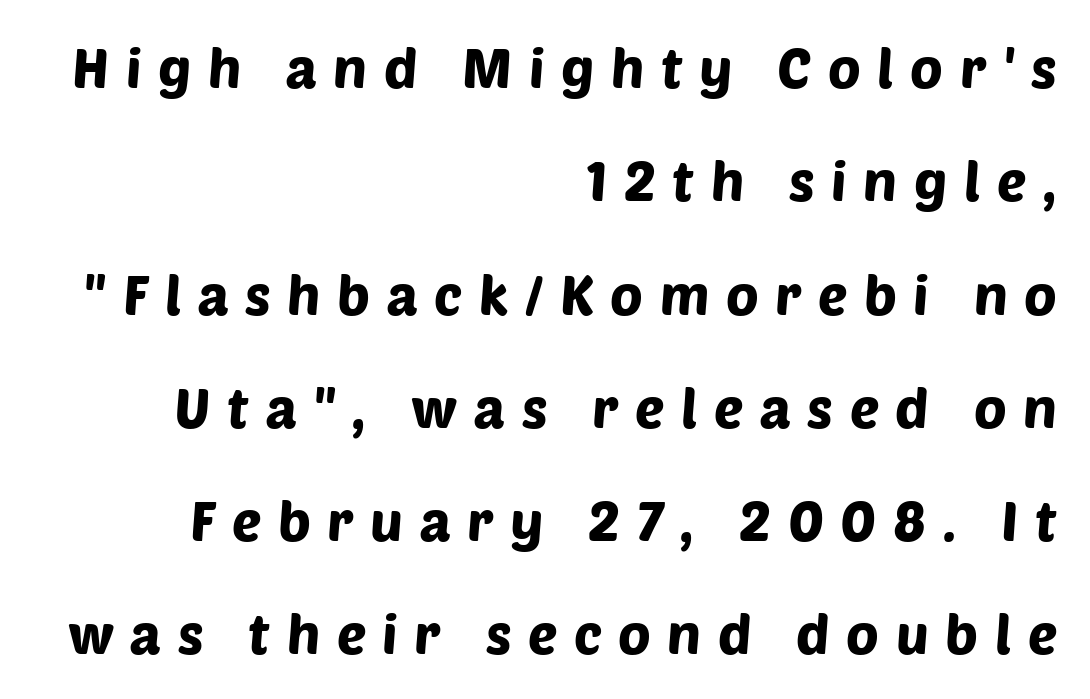
{"serif": "no", "width": "normal", "stroke_contrast": "low", "x_height": "large", "monospaced": "no", "underline": "no", "align": "right", "line_spacing": "loose", "line_spacing_ratio": 2.06, "letter_spacing": "wide", "letter_spacing_em": 0.3, "glyph_px": 55}
